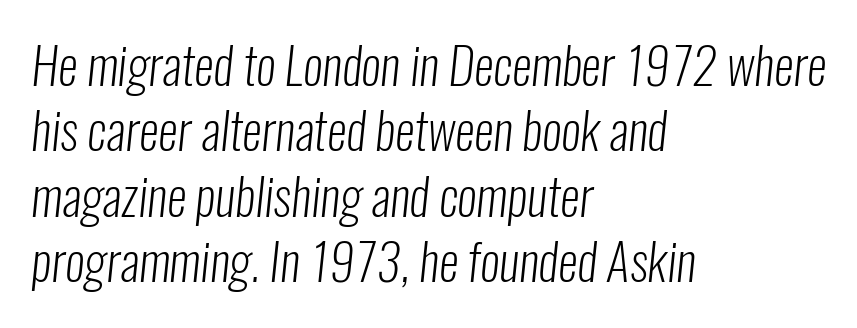
Q: Is the text bold? A: No.
Q: Is the typeface a serif or a sans-serif typeface? A: Sans-serif.
Q: Is the text underlined? A: No.
Q: How is the paragraph aligned? A: Left-aligned.
Q: Is the spacing between letters normal or unusually wide? A: Normal.
Q: Is the spacing between lines tight, normal or loose? A: Normal.
Q: Width (condensed, normal, or wide)? A: Condensed.
Q: Stroke contrast? A: Low.
Q: x-height? A: Medium.
Q: Monospaced? A: No.
